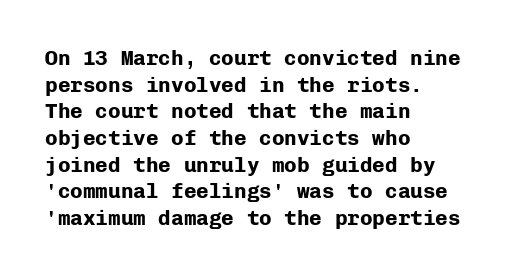
Honestly, the row spacing looks completely unremarkable. Posture: upright roman. Plenty of ink on the page — the face is bold. Typeset ragged right — the left edge is the straight one.
